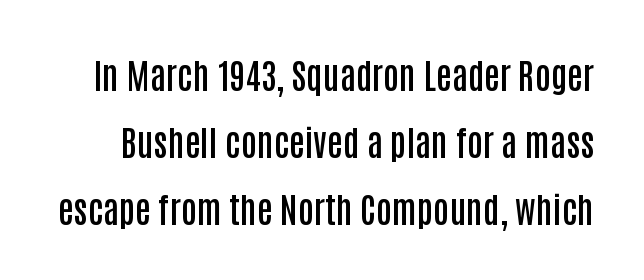
Q: Is the text bold? A: Semi-bold.
Q: Is the text italic (slanted)? A: No, it is upright.
Q: Is the typeface a serif or a sans-serif typeface? A: Sans-serif.
Q: Is the text underlined? A: No.
Q: Is the spacing between letters normal or unusually wide? A: Normal.
Q: Is the spacing between lines tight, normal or loose? A: Loose.
Q: Width (condensed, normal, or wide)? A: Condensed.
Q: Stroke contrast? A: Low.
Q: x-height? A: Large.
Q: Monospaced? A: No.
